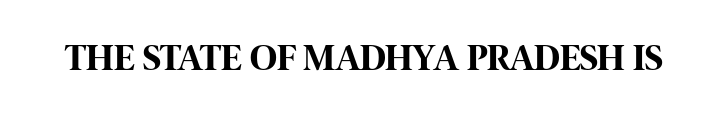
Q: Is the text bold? A: Yes.
Q: Is the text italic (slanted)? A: No, it is upright.
Q: Is the typeface a serif or a sans-serif typeface? A: Sans-serif.
Q: Is the text underlined? A: No.
Q: Is the spacing between letters normal or unusually wide? A: Normal.
Q: Width (condensed, normal, or wide)? A: Condensed.
Q: Stroke contrast? A: High.
Q: x-height? A: Large.
Q: Monospaced? A: No.
